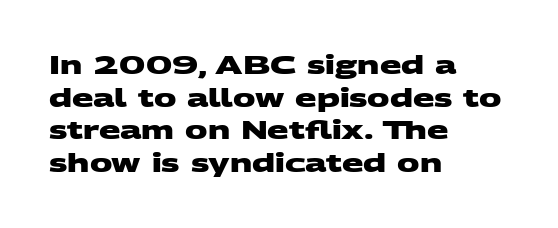
Letter spacing: default. The font is running at its bold setting. The rows are spaced the way most documents space them. Only glyphs here, with clear space below each row.
